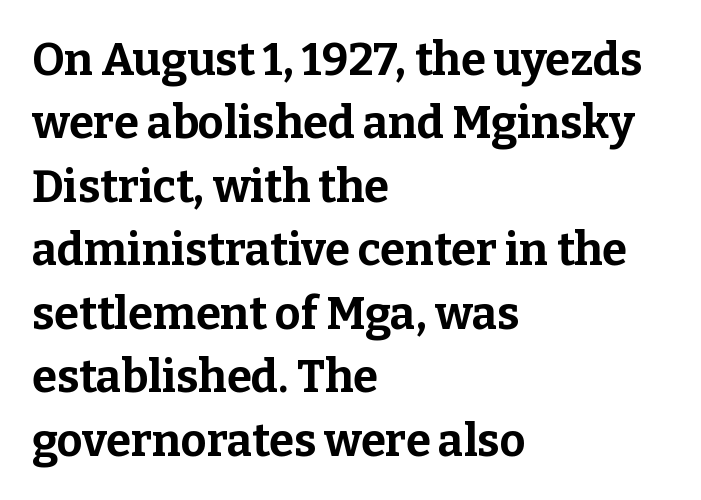
The image shows 45 px bold serif type, upright; set left-aligned, normal line spacing (1.41x), normal letter spacing, not underlined; low stroke contrast and a medium x-height.
